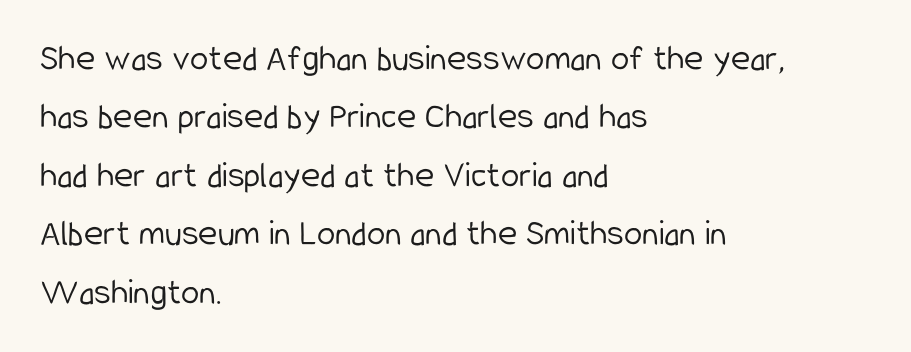
Q: Is the text bold? A: No.
Q: Is the text italic (slanted)? A: No, it is upright.
Q: Is the typeface a serif or a sans-serif typeface? A: Sans-serif.
Q: Is the text underlined? A: No.
Q: How is the paragraph aligned? A: Left-aligned.
Q: Is the spacing between letters normal or unusually wide? A: Normal.
Q: Is the spacing between lines tight, normal or loose? A: Normal.
Q: Width (condensed, normal, or wide)? A: Condensed.
Q: Stroke contrast? A: Low.
Q: x-height? A: Medium.
Q: Monospaced? A: No.
